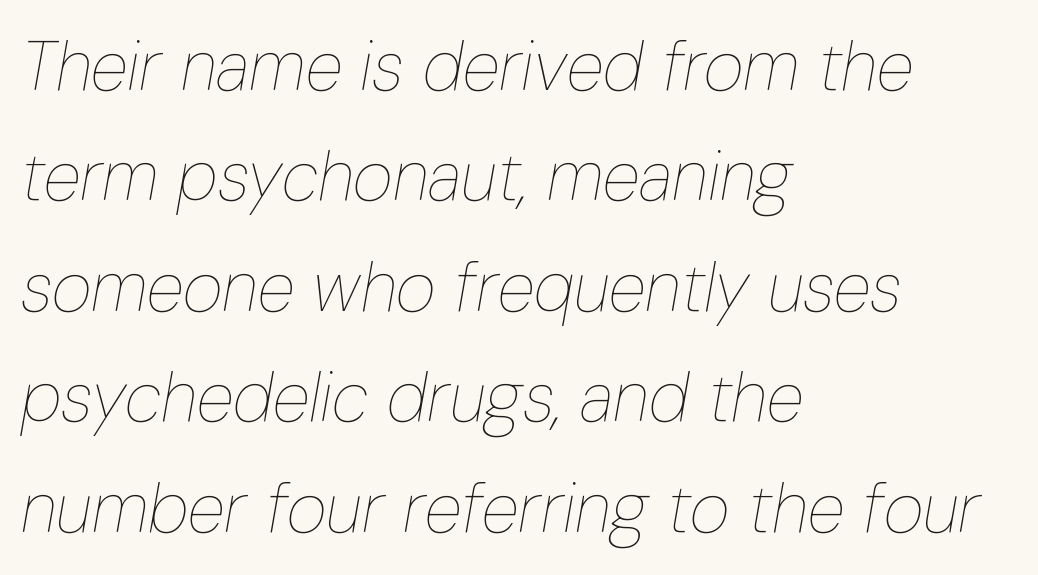
Stems here are at most as thick as an everyday book face. The ragged edge is on the right, which tells us the setting is flush left. Spacing verdict: proportional, widths tailored to each character. Each row of text sits above clean, open space.
